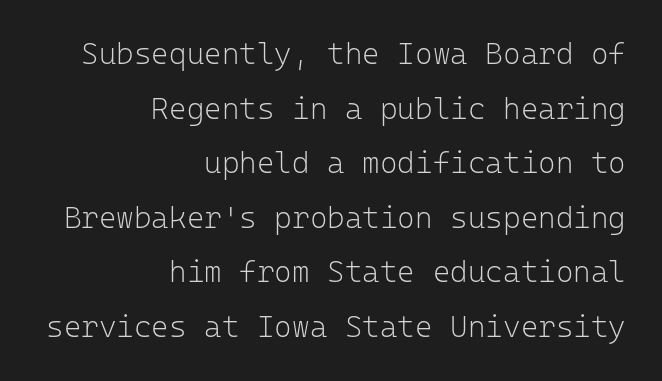
Q: Is the text bold? A: No.
Q: Is the text italic (slanted)? A: No, it is upright.
Q: Is the typeface a serif or a sans-serif typeface? A: Sans-serif.
Q: Is the text underlined? A: No.
Q: How is the paragraph aligned? A: Right-aligned.
Q: Is the spacing between letters normal or unusually wide? A: Normal.
Q: Width (condensed, normal, or wide)? A: Normal.
Q: Stroke contrast? A: Low.
Q: x-height? A: Medium.
Q: Monospaced? A: Yes.
